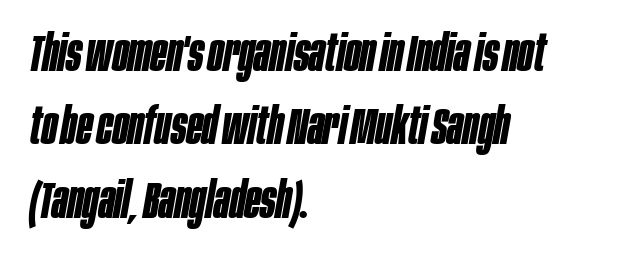
The image shows 51 px bold, condensed type, italic (leaning right); set left-aligned, normal line spacing (1.44x), normal letter spacing, not underlined; low stroke contrast and a large x-height.
